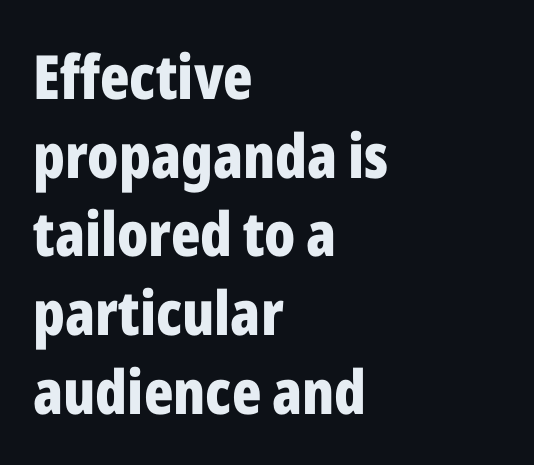
The image shows 61 px bold, condensed sans-serif type, upright; set left-aligned, normal line spacing (1.29x), normal letter spacing, not underlined; low stroke contrast and a medium x-height.
